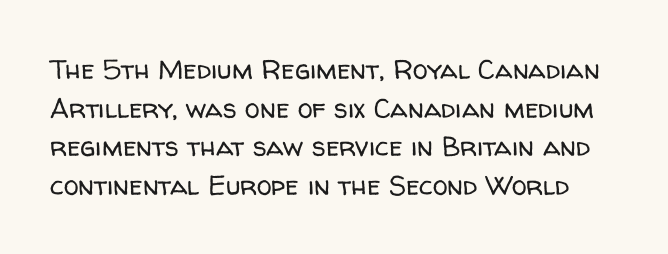
The image shows 27 px text type, upright; set normal line spacing (1.43x), normal letter spacing, not underlined.
